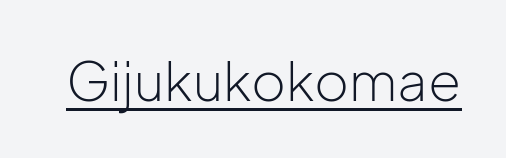
No italicization has been applied; the sample stays upright. Letterform terminals end flat and unadorned throughout the passage. Bold? No — there's no thickening of the strokes. This sample carries an underscore along the baseline area. Each letter keeps its own natural width here, so spacing adapts to shape.
